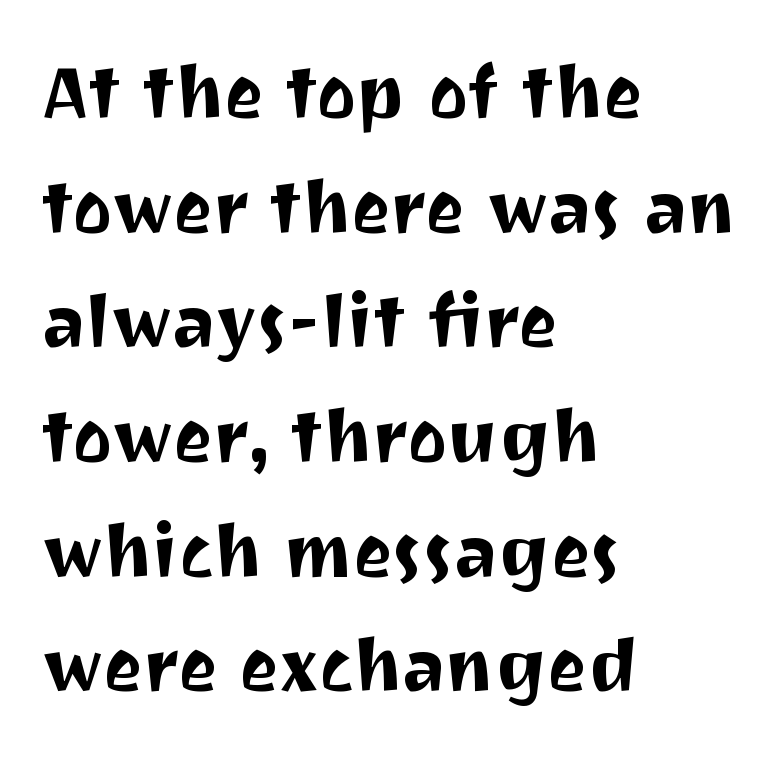
Q: Is the text italic (slanted)? A: No, it is upright.
Q: Is the typeface a serif or a sans-serif typeface? A: Sans-serif.
Q: Is the text underlined? A: No.
Q: How is the paragraph aligned? A: Left-aligned.
Q: Is the spacing between letters normal or unusually wide? A: Normal.
Q: Is the spacing between lines tight, normal or loose? A: Normal.
Q: Width (condensed, normal, or wide)? A: Normal.
Q: Stroke contrast? A: Medium.
Q: x-height? A: Medium.
Q: Monospaced? A: No.
